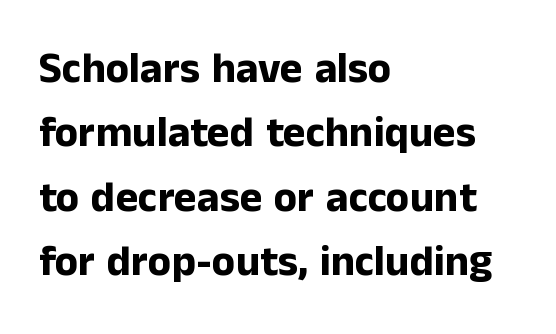
The image shows 43 px bold sans-serif type, upright; set left-aligned, normal line spacing (1.5x), normal letter spacing, not underlined; low stroke contrast and a medium x-height.
